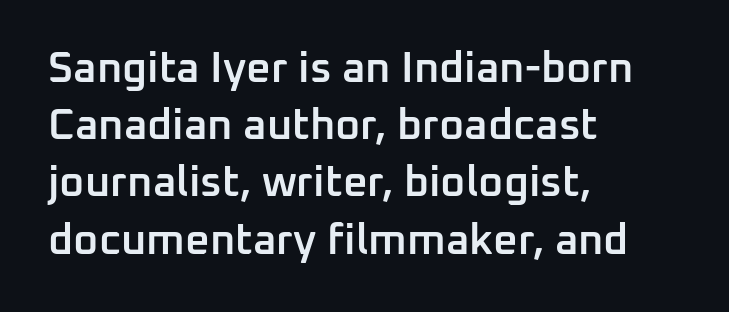
Evenly set lines give the paragraph a standard silhouette. These lines are composed in type without serifs. You could call the tracking neutral — neither tight nor loose. This is moderately heavy type, rendered in semibold. The face used here is proportionally spaced, like ordinary book or web type. Check the space under the baseline: it is left empty.
